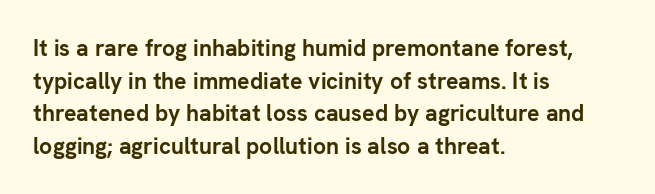
Q: Is the text bold? A: Yes.
Q: Is the text italic (slanted)? A: No, it is upright.
Q: Is the text underlined? A: No.
Q: How is the paragraph aligned? A: Left-aligned.
Q: Is the spacing between letters normal or unusually wide? A: Normal.
Q: Is the spacing between lines tight, normal or loose? A: Normal.
